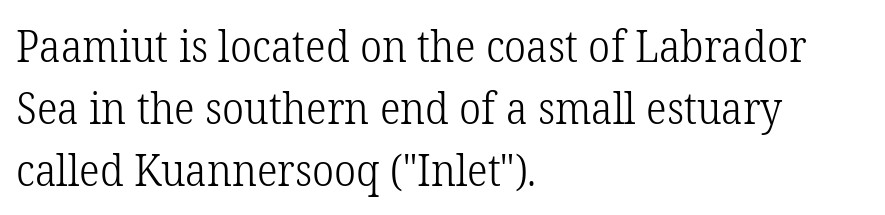
The image shows 43 px light serif type, upright; set left-aligned, normal line spacing (1.44x), normal letter spacing, not underlined; low stroke contrast and a medium x-height.
